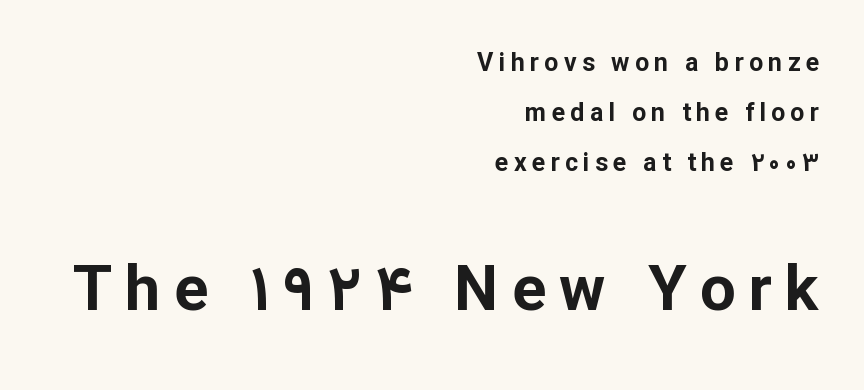
{"serif": "no", "italic": "no", "bold": "yes", "weight": "bold", "width": "normal", "stroke_contrast": "low", "x_height": "medium", "monospaced": "no", "underline": "no", "align": "right", "line_spacing": "loose", "line_spacing_ratio": 2.0, "letter_spacing": "wide", "letter_spacing_em": 0.21, "larger_block": "second", "size_ratio": 2.52, "glyph_px": 63}
